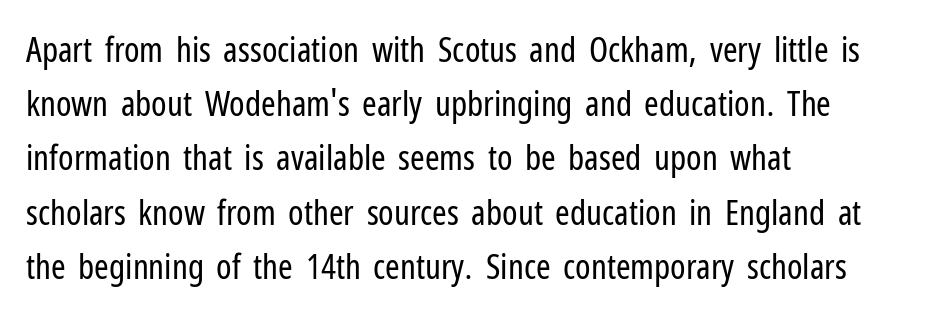
Each word holds together tightly as a unit, with standard inter-letter gaps. The lines sit at an ordinary, default distance from one another. The typography opts for an upright posture over an oblique one. Ink coverage per letter is moderate at most.
